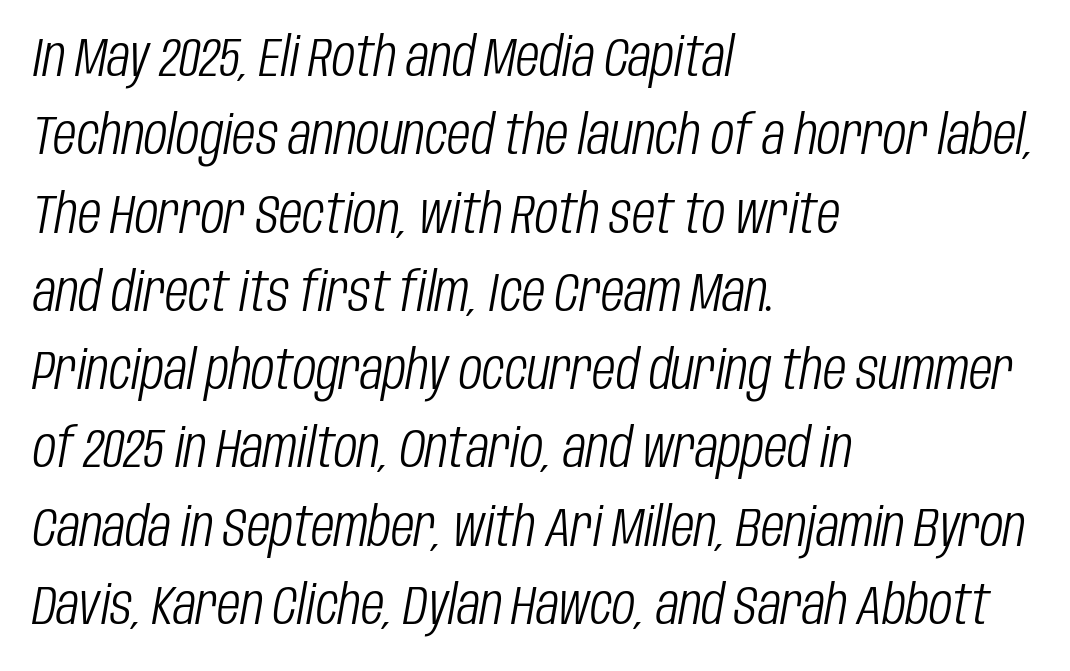
Q: Is the text bold? A: No.
Q: Is the text italic (slanted)? A: Yes, it leans right by about 10 degrees.
Q: Is the text underlined? A: No.
Q: How is the paragraph aligned? A: Left-aligned.
Q: Is the spacing between letters normal or unusually wide? A: Normal.
Q: Is the spacing between lines tight, normal or loose? A: Normal.
Q: Width (condensed, normal, or wide)? A: Condensed.
Q: Stroke contrast? A: Low.
Q: x-height? A: Large.
Q: Monospaced? A: No.
